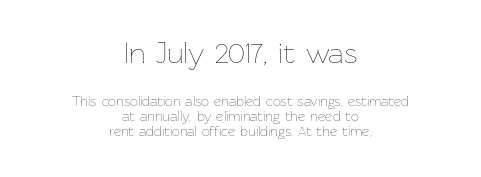
{"italic": "no", "bold": "no", "weight": "thin", "width": "normal", "stroke_contrast": "low", "x_height": "medium", "monospaced": "no", "underline": "no", "align": "center", "line_spacing": "tight", "line_spacing_ratio": 1.09, "letter_spacing": "normal", "letter_spacing_em": 0.0, "larger_block": "first", "size_ratio": 2.14, "glyph_px": 30}
